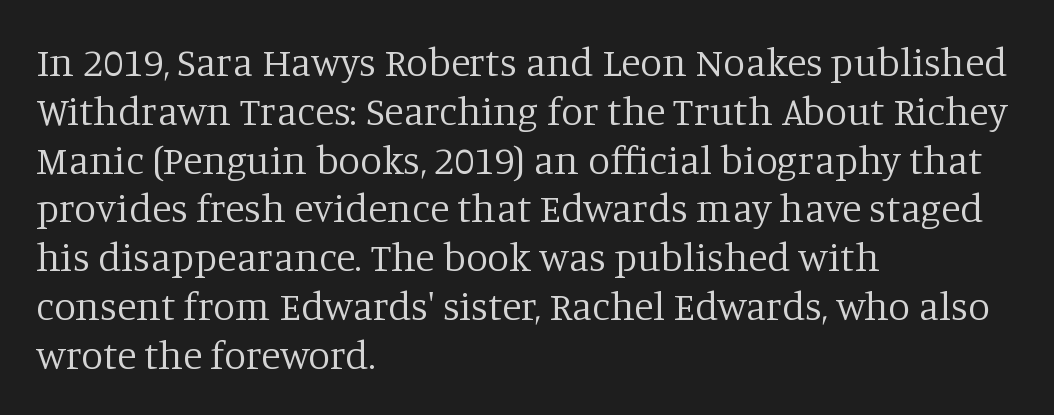
{"serif": "yes", "italic": "no", "bold": "no", "weight": "regular", "width": "normal", "stroke_contrast": "low", "x_height": "large", "monospaced": "no", "underline": "no", "align": "left", "line_spacing_ratio": 1.22, "letter_spacing": "normal", "letter_spacing_em": 0.0, "glyph_px": 40}
